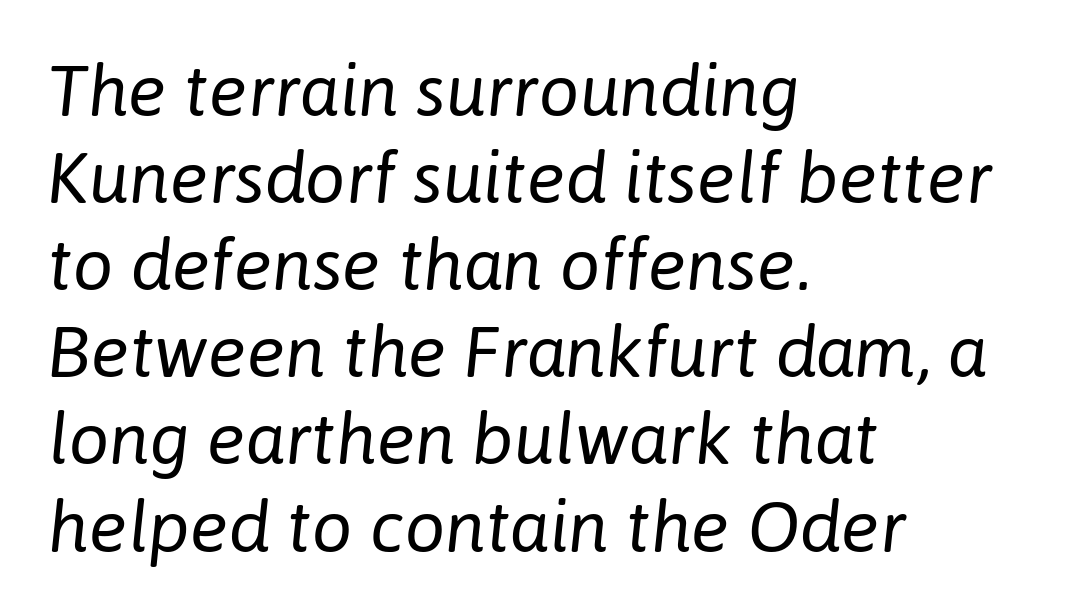
Q: Is the text bold? A: No.
Q: Is the text italic (slanted)? A: Yes, it leans right by about 6 degrees.
Q: Is the text underlined? A: No.
Q: How is the paragraph aligned? A: Left-aligned.
Q: Is the spacing between letters normal or unusually wide? A: Normal.
Q: Width (condensed, normal, or wide)? A: Normal.
Q: Stroke contrast? A: Low.
Q: x-height? A: Medium.
Q: Monospaced? A: No.
